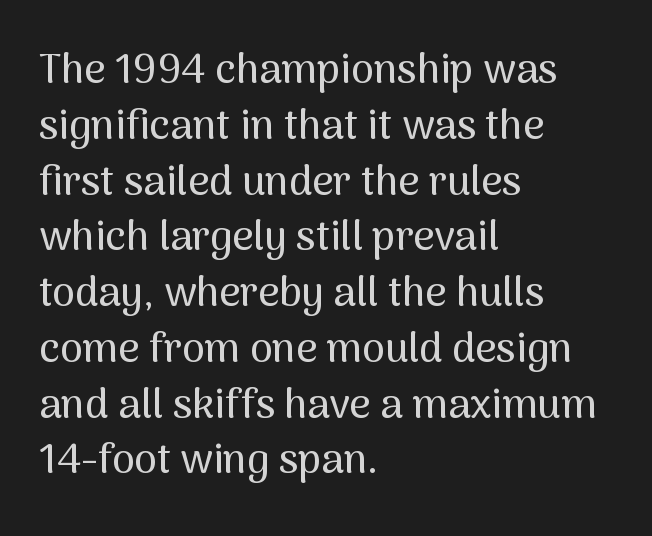
Q: Is the text italic (slanted)? A: No, it is upright.
Q: Is the typeface a serif or a sans-serif typeface? A: Sans-serif.
Q: Is the text underlined? A: No.
Q: How is the paragraph aligned? A: Left-aligned.
Q: Is the spacing between letters normal or unusually wide? A: Normal.
Q: Is the spacing between lines tight, normal or loose? A: Normal.
Q: Width (condensed, normal, or wide)? A: Normal.
Q: Stroke contrast? A: Medium.
Q: x-height? A: Medium.
Q: Monospaced? A: No.
